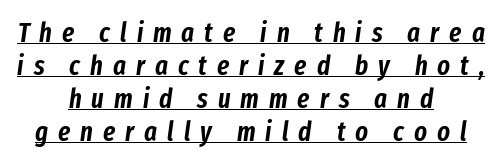
Q: Is the text italic (slanted)? A: Yes, it leans right by about 8 degrees.
Q: Is the text underlined? A: Yes.
Q: How is the paragraph aligned? A: Centered.
Q: Is the spacing between letters normal or unusually wide? A: Unusually wide.
